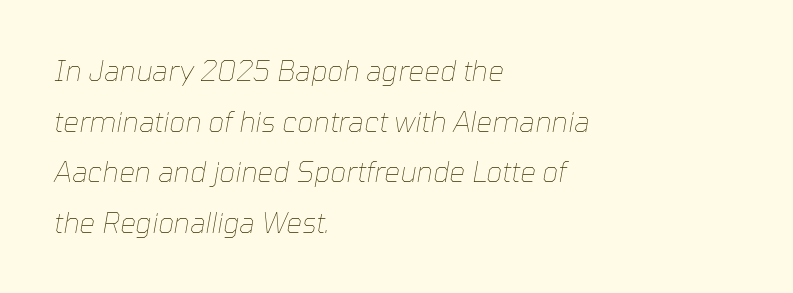
{"italic": "yes", "lean": "right", "slant_degrees": 10, "bold": "no", "weight": "thin", "width": "normal", "stroke_contrast": "low", "x_height": "medium", "monospaced": "no", "underline": "no", "align": "left", "line_spacing_ratio": 1.81, "letter_spacing": "normal", "letter_spacing_em": 0.0, "glyph_px": 28}
